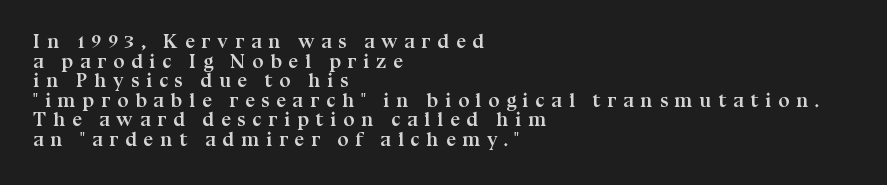
Q: Is the text bold? A: Yes.
Q: Is the text italic (slanted)? A: No, it is upright.
Q: Is the text underlined? A: No.
Q: How is the paragraph aligned? A: Left-aligned.
Q: Is the spacing between letters normal or unusually wide? A: Unusually wide.
Q: Is the spacing between lines tight, normal or loose? A: Tight.
